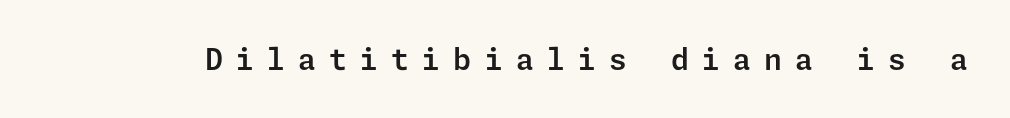
Any mark beneath the type? The region is blank. Unlike italic type, these characters show no tilt at all. Nope, no serifs anywhere on these letters. This rendering widens character spacing well past its baseline value.
